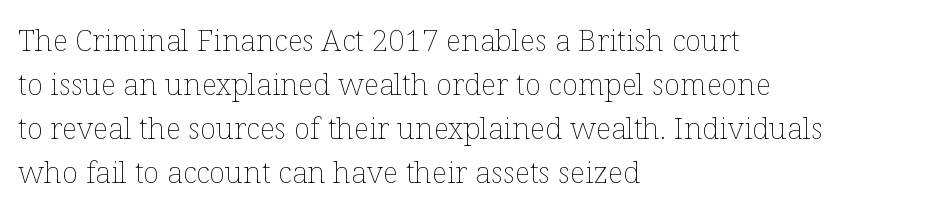
Students, observe: this is what conventionally led text looks like. Bare-footed words on every line. You could not count columns in this text — the font is proportionally spaced. Horizontal alignment here is leftward, the default for most running prose. Short note: letters normally spaced.
